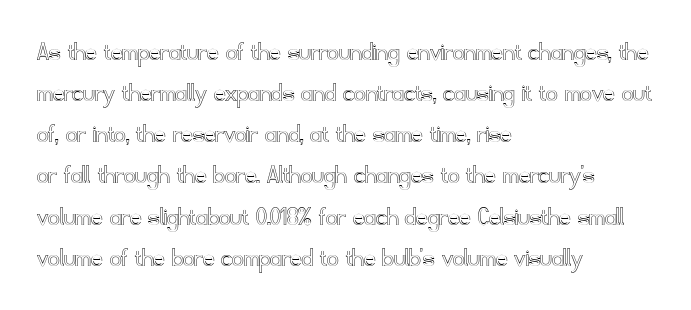
{"italic": "no", "width": "normal", "x_height": "small", "monospaced": "no", "underline": "no", "align": "left", "line_spacing": "normal", "line_spacing_ratio": 1.47, "letter_spacing": "normal", "letter_spacing_em": 0.0, "glyph_px": 28}
